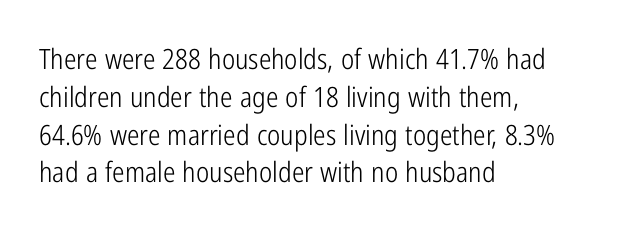
The image shows 28 px light, condensed sans-serif type, upright; set left-aligned, normal line spacing (1.35x), normal letter spacing, not underlined; low stroke contrast and a medium x-height.
